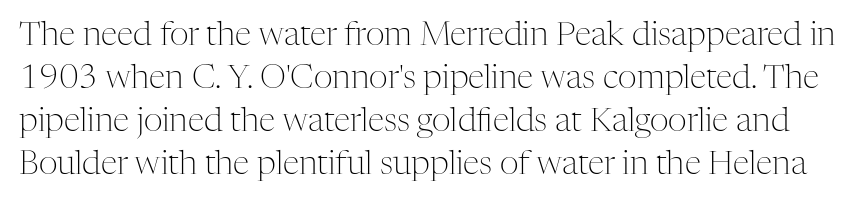
Q: Is the text bold? A: No.
Q: Is the text italic (slanted)? A: No, it is upright.
Q: Is the typeface a serif or a sans-serif typeface? A: Serif.
Q: Is the text underlined? A: No.
Q: Is the spacing between letters normal or unusually wide? A: Normal.
Q: Is the spacing between lines tight, normal or loose? A: Normal.
Q: Width (condensed, normal, or wide)? A: Normal.
Q: Stroke contrast? A: Medium.
Q: x-height? A: Medium.
Q: Monospaced? A: No.
